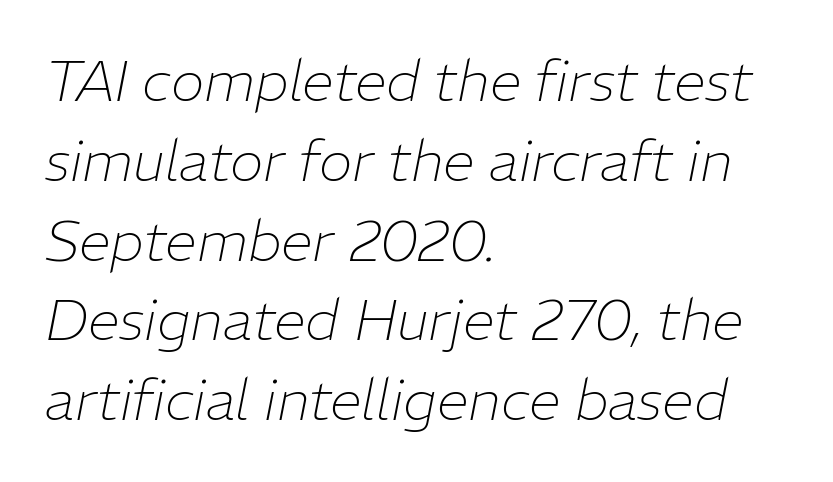
Q: Is the text bold? A: No.
Q: Is the text italic (slanted)? A: Yes, it leans right by about 11 degrees.
Q: Is the text underlined? A: No.
Q: How is the paragraph aligned? A: Left-aligned.
Q: Is the spacing between letters normal or unusually wide? A: Normal.
Q: Is the spacing between lines tight, normal or loose? A: Normal.
Q: Width (condensed, normal, or wide)? A: Normal.
Q: Stroke contrast? A: Low.
Q: x-height? A: Medium.
Q: Monospaced? A: No.
